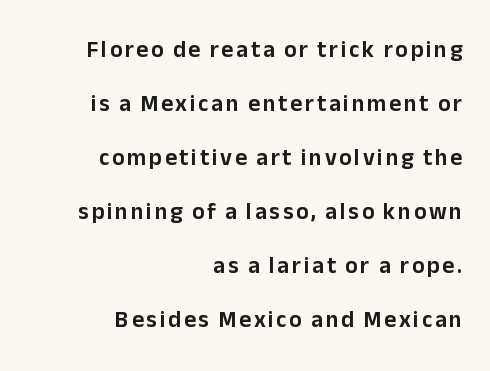
{"italic": "no", "underline": "no", "align": "right", "line_spacing": "loose", "line_spacing_ratio": 2.35, "glyph_px": 23}
